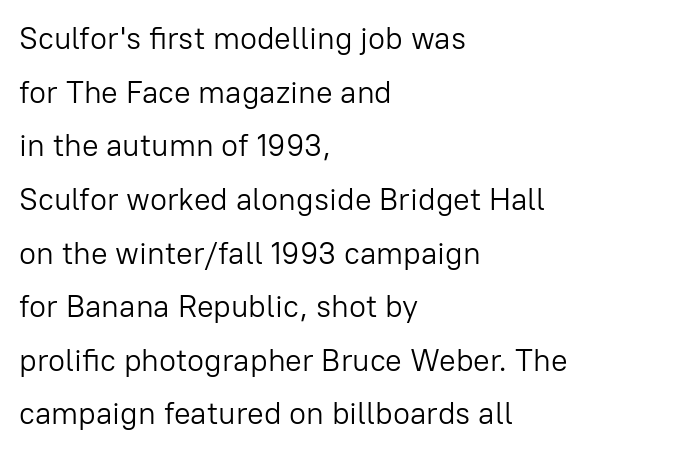
The image shows 31 px light sans-serif type, upright; set left-aligned, line spacing 1.73x, normal letter spacing, not underlined; low stroke contrast and a medium x-height.
